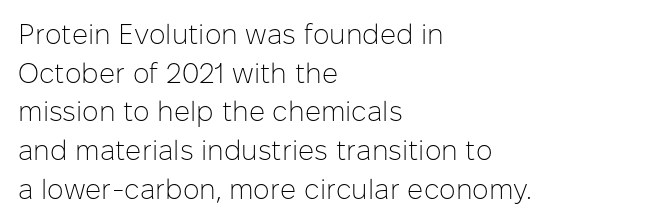
Q: Is the text bold? A: No.
Q: Is the text italic (slanted)? A: No, it is upright.
Q: Is the typeface a serif or a sans-serif typeface? A: Sans-serif.
Q: Is the text underlined? A: No.
Q: How is the paragraph aligned? A: Left-aligned.
Q: Is the spacing between letters normal or unusually wide? A: Normal.
Q: Is the spacing between lines tight, normal or loose? A: Normal.
Q: Width (condensed, normal, or wide)? A: Normal.
Q: Stroke contrast? A: Low.
Q: x-height? A: Medium.
Q: Monospaced? A: No.
